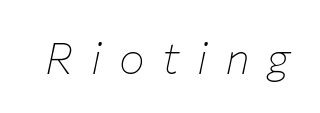
Q: Is the text bold? A: No.
Q: Is the text italic (slanted)? A: Yes, it leans right by about 12 degrees.
Q: Is the text underlined? A: No.
Q: Is the spacing between letters normal or unusually wide? A: Unusually wide.
Q: Width (condensed, normal, or wide)? A: Normal.
Q: Stroke contrast? A: Low.
Q: x-height? A: Medium.
Q: Monospaced? A: No.
